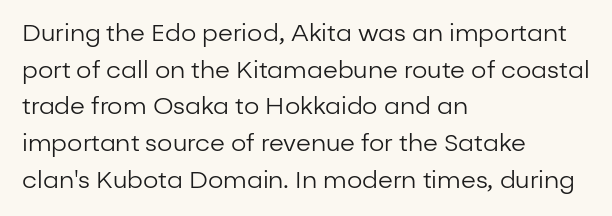
{"italic": "no", "bold": "no", "underline": "no", "align": "left", "line_spacing": "normal", "line_spacing_ratio": 1.53, "letter_spacing": "normal", "letter_spacing_em": 0.0, "glyph_px": 24}
